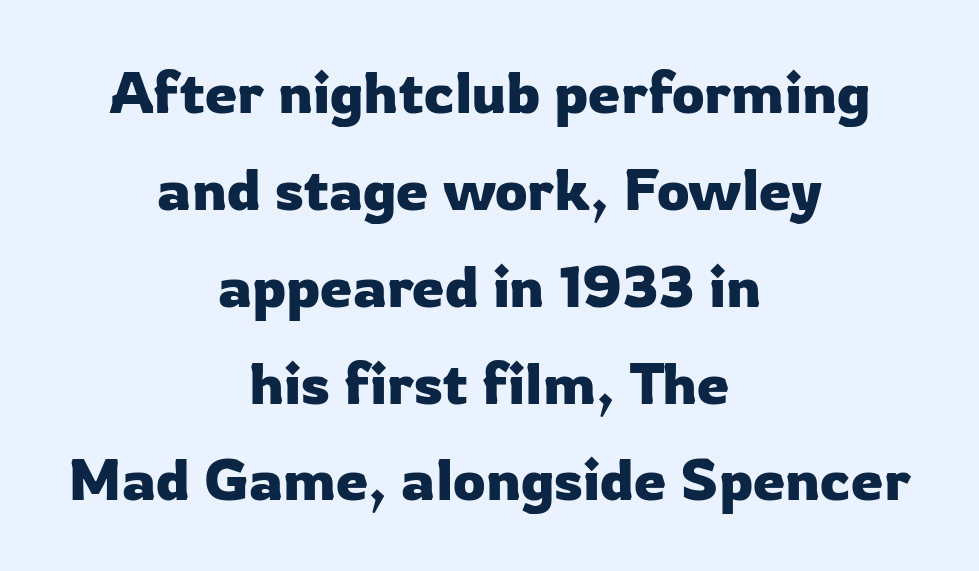
The image shows 58 px sans-serif type, upright; set centered, normal line spacing (1.67x), normal letter spacing, not underlined; low stroke contrast and a medium x-height.
